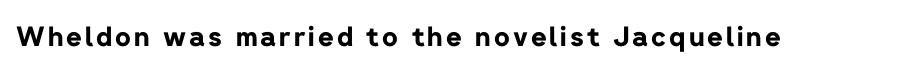
Q: Is the text bold? A: Yes.
Q: Is the text italic (slanted)? A: No, it is upright.
Q: Is the text underlined? A: No.
